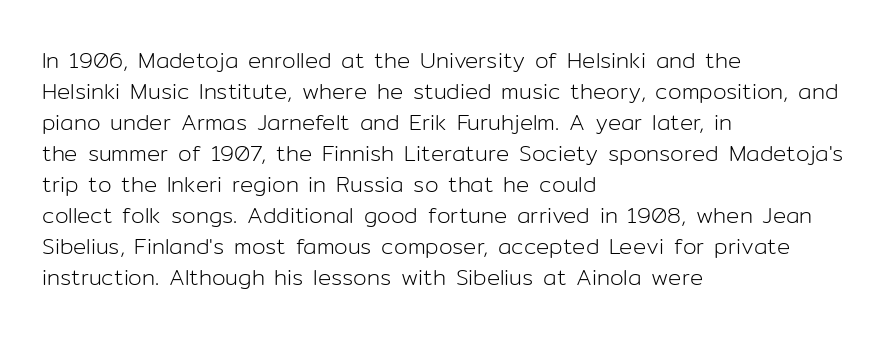
Q: Is the text bold? A: No.
Q: Is the text italic (slanted)? A: No, it is upright.
Q: Is the text underlined? A: No.
Q: How is the paragraph aligned? A: Left-aligned.
Q: Is the spacing between letters normal or unusually wide? A: Normal.
Q: Is the spacing between lines tight, normal or loose? A: Normal.
